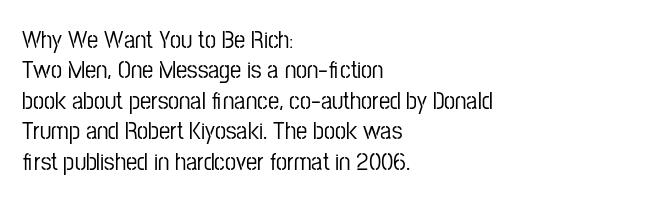
{"italic": "no", "underline": "no", "align": "left", "line_spacing_ratio": 1.22, "letter_spacing": "normal", "letter_spacing_em": 0.0, "glyph_px": 25}
